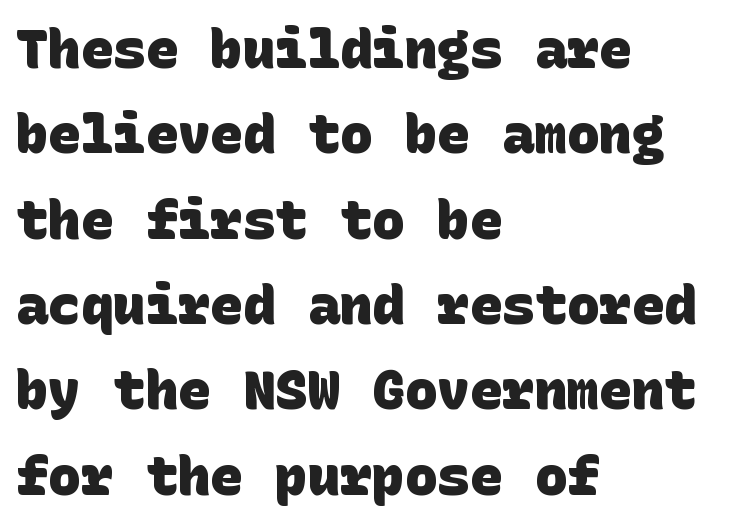
The image shows 54 px heavy sans-serif type; set left-aligned, normal line spacing (1.58x), normal letter spacing, not underlined; low stroke contrast and a large x-height.
